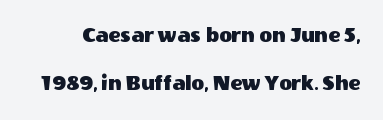
Q: Is the text italic (slanted)? A: No, it is upright.
Q: Is the text underlined? A: No.
Q: Is the spacing between letters normal or unusually wide? A: Normal.
Q: Is the spacing between lines tight, normal or loose? A: Loose.
